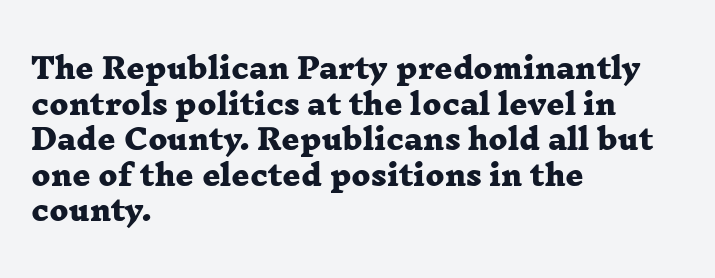
Q: Is the text bold? A: Yes.
Q: Is the typeface a serif or a sans-serif typeface? A: Serif.
Q: Is the text underlined? A: No.
Q: How is the paragraph aligned? A: Left-aligned.
Q: Is the spacing between letters normal or unusually wide? A: Normal.
Q: Is the spacing between lines tight, normal or loose? A: Normal.
Q: Width (condensed, normal, or wide)? A: Wide.
Q: Stroke contrast? A: Low.
Q: x-height? A: Medium.
Q: Monospaced? A: No.
